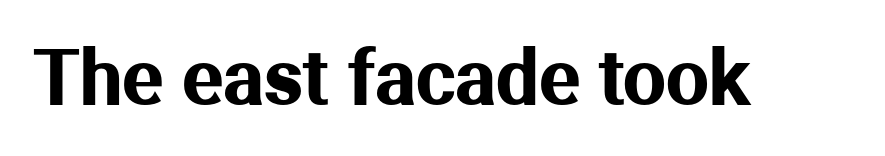
{"serif": "no", "italic": "no", "width": "normal", "stroke_contrast": "medium", "x_height": "medium", "monospaced": "no", "underline": "no", "letter_spacing": "normal", "letter_spacing_em": 0.0, "glyph_px": 76}
